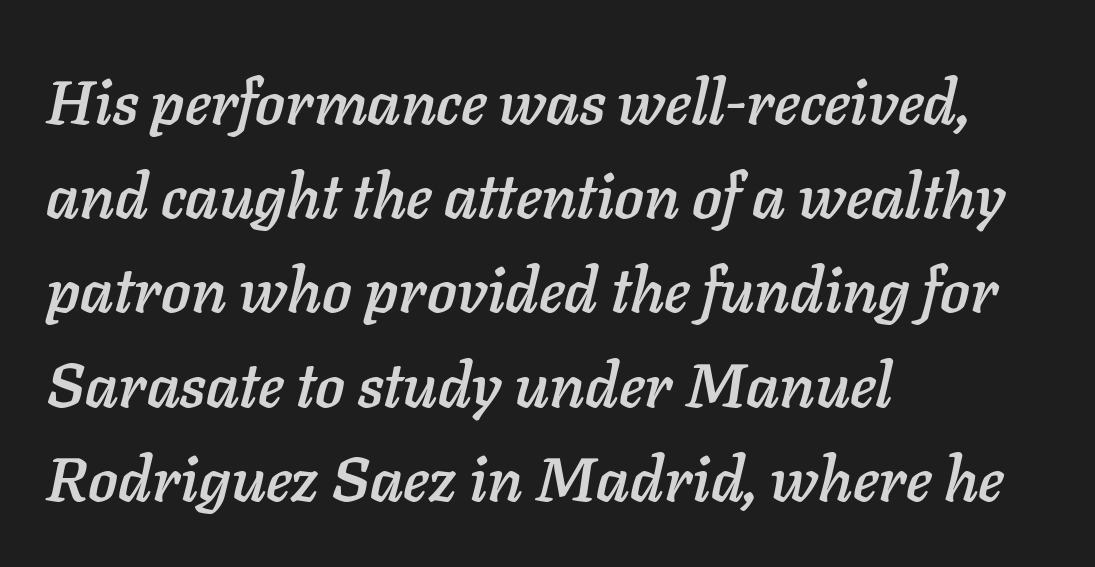
Q: Is the text italic (slanted)? A: Yes, it leans right by about 11 degrees.
Q: Is the text underlined? A: No.
Q: How is the paragraph aligned? A: Left-aligned.
Q: Is the spacing between letters normal or unusually wide? A: Normal.
Q: Is the spacing between lines tight, normal or loose? A: Normal.
Q: Width (condensed, normal, or wide)? A: Normal.
Q: Stroke contrast? A: Low.
Q: x-height? A: Medium.
Q: Monospaced? A: No.
